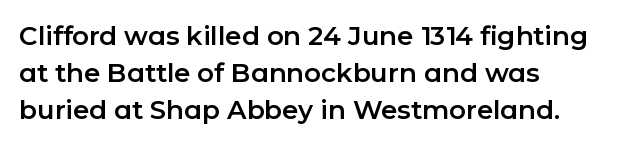
The passage is arranged the way most books set body copy — flush left. No extra tracking has been applied to these lines. You can tell it's not italic because the verticals are truly vertical. The leading is moderate, giving the passage an even texture. The specimen omits any rule beneath the text block's lines.
